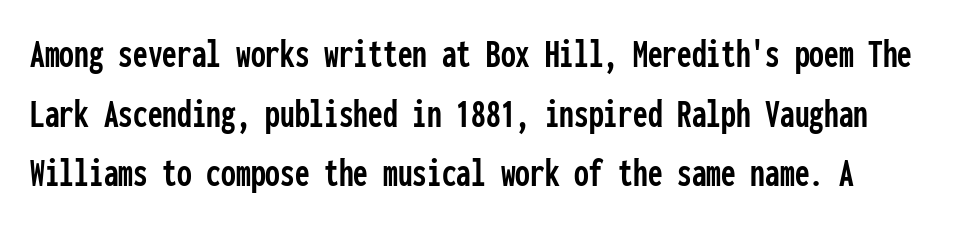
The image shows 42 px condensed sans-serif type, upright, monospaced; set normal line spacing (1.42x), normal letter spacing, not underlined; low stroke contrast and a medium x-height.
